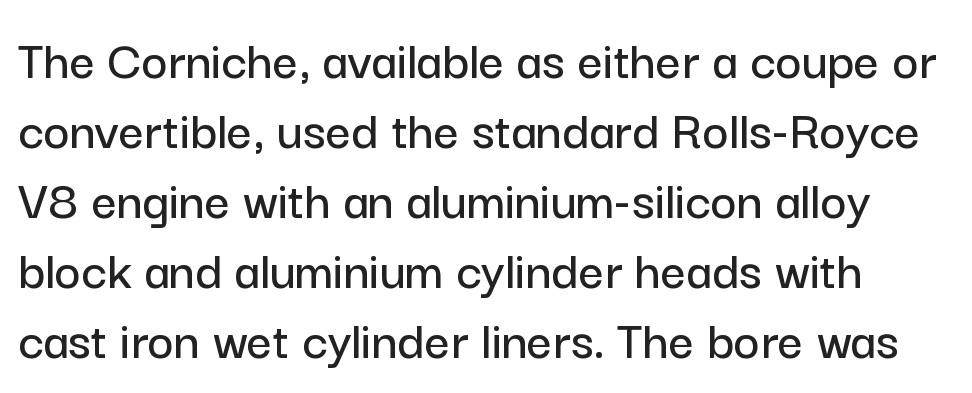
{"serif": "no", "italic": "no", "width": "normal", "stroke_contrast": "low", "x_height": "medium", "monospaced": "no", "underline": "no", "line_spacing": "normal", "line_spacing_ratio": 1.25, "letter_spacing": "normal", "letter_spacing_em": 0.0, "glyph_px": 56}
